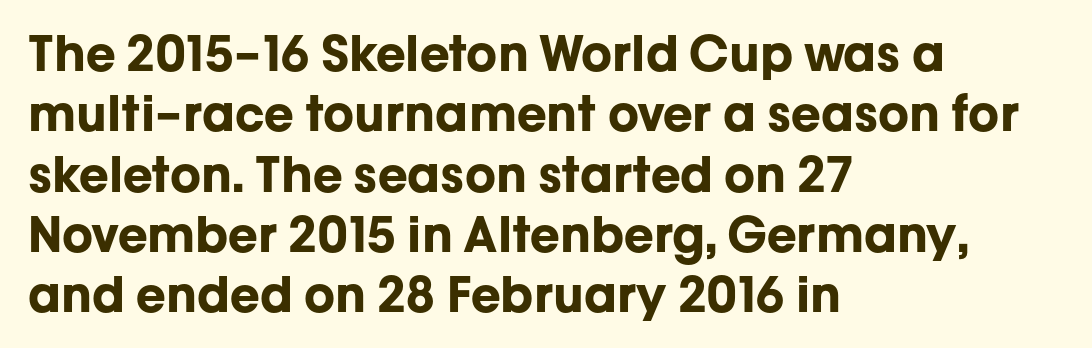
{"serif": "no", "italic": "no", "bold": "yes", "weight": "bold", "width": "normal", "stroke_contrast": "low", "x_height": "medium", "monospaced": "no", "underline": "no", "align": "left", "line_spacing_ratio": 1.23, "letter_spacing": "normal", "letter_spacing_em": 0.0, "glyph_px": 49}
